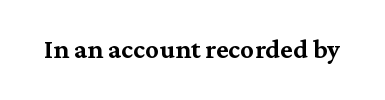
{"serif": "yes", "italic": "no", "width": "normal", "stroke_contrast": "medium", "x_height": "medium", "monospaced": "no", "underline": "no", "letter_spacing": "normal", "letter_spacing_em": 0.0, "glyph_px": 34}
